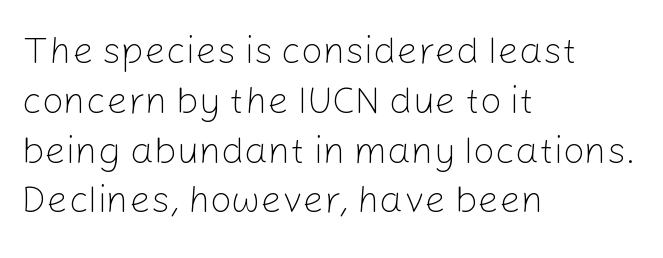
The image shows 38 px light sans-serif type, upright; set left-aligned, normal line spacing (1.31x), normal letter spacing, not underlined; low stroke contrast and a medium x-height.
